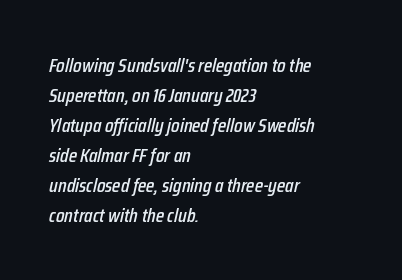
This sample is left-justified, so line endings fall wherever the words run out. The letters are slanted; this is an italic face. Descender tails drop into unmarked territory. Regarding leading, the lines here are spaced in the standard way.
